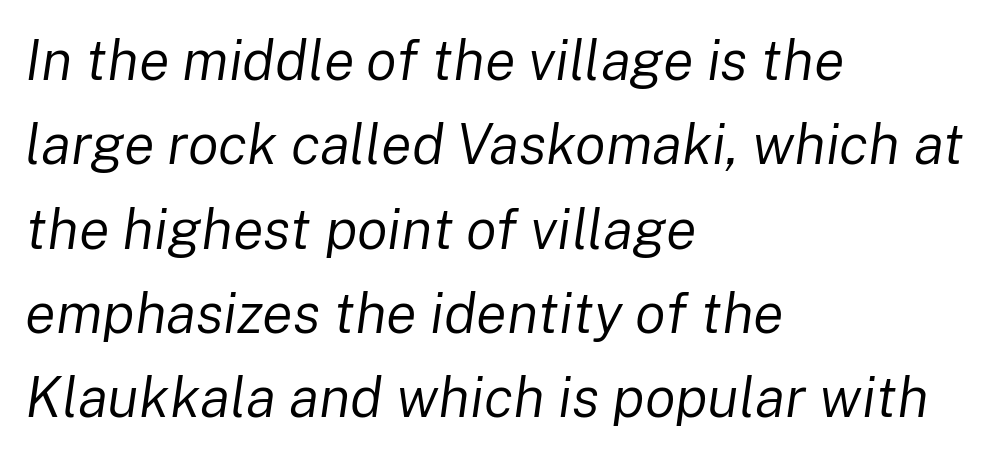
The image shows 57 px regular-weight type, italic (leaning right); set left-aligned, normal line spacing (1.48x), normal letter spacing, not underlined; low stroke contrast and a medium x-height.
